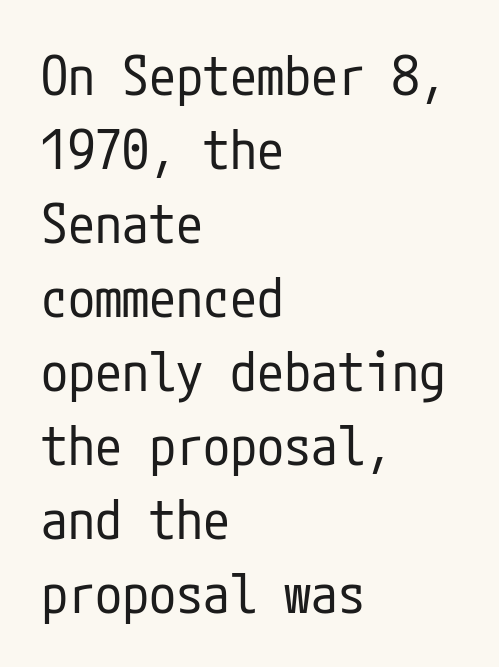
{"serif": "no", "italic": "no", "bold": "no", "weight": "regular", "width": "condensed", "stroke_contrast": "low", "x_height": "medium", "underline": "no", "align": "left", "line_spacing": "normal", "line_spacing_ratio": 1.37, "letter_spacing": "normal", "letter_spacing_em": 0.0, "glyph_px": 54}
